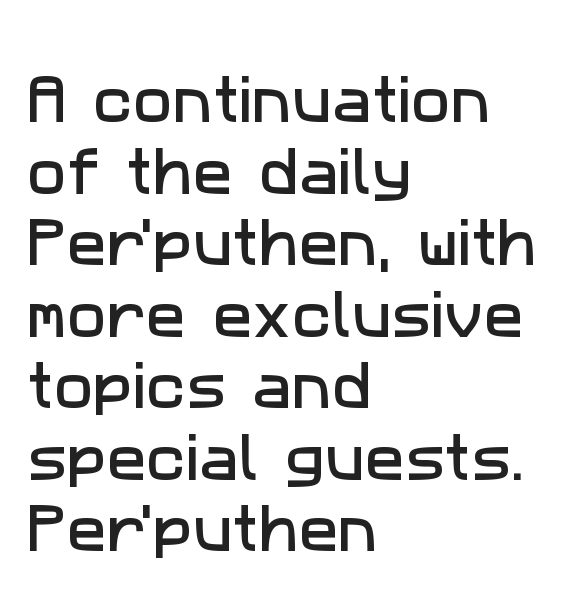
Line starts are locked; line ends wander. Letter spacing: default. Leading matches the norm, producing a regular column. The face used here is proportionally spaced, like ordinary book or web type.
